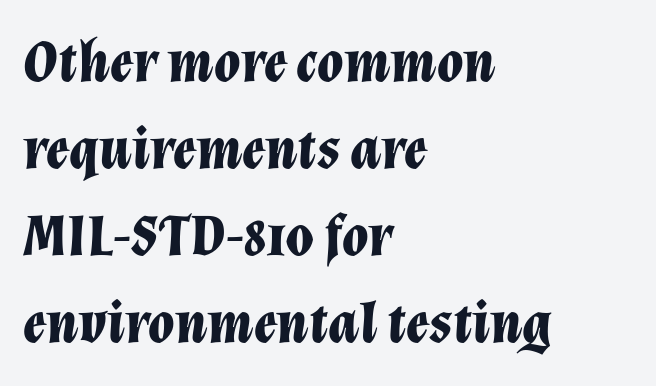
{"italic": "yes", "lean": "right", "slant_degrees": 12, "bold": "yes", "weight": "bold", "width": "normal", "stroke_contrast": "low", "x_height": "medium", "monospaced": "no", "underline": "no", "align": "left", "line_spacing": "normal", "line_spacing_ratio": 1.45, "letter_spacing": "normal", "letter_spacing_em": 0.0, "glyph_px": 60}
